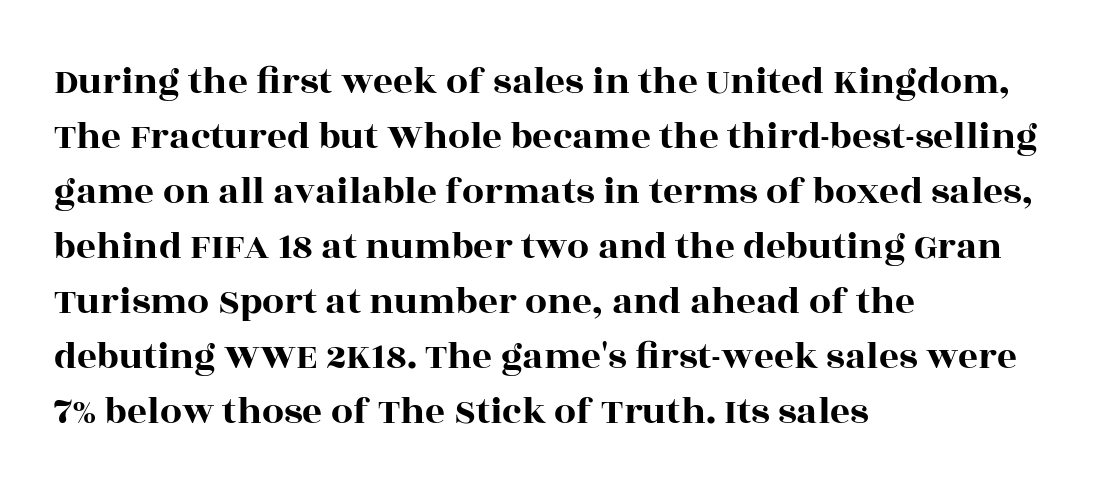
Q: Is the text italic (slanted)? A: No, it is upright.
Q: Is the typeface a serif or a sans-serif typeface? A: Serif.
Q: Is the text underlined? A: No.
Q: How is the paragraph aligned? A: Left-aligned.
Q: Is the spacing between letters normal or unusually wide? A: Normal.
Q: Is the spacing between lines tight, normal or loose? A: Normal.
Q: Width (condensed, normal, or wide)? A: Wide.
Q: x-height? A: Large.
Q: Monospaced? A: No.
